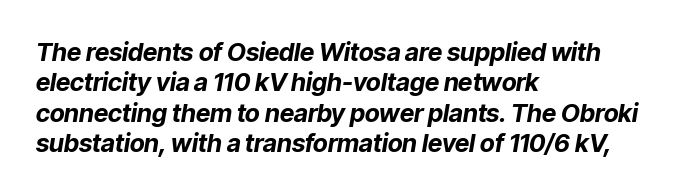
The image shows 25 px bold type, italic (leaning right); set left-aligned, line spacing 1.22x, normal letter spacing, not underlined.
